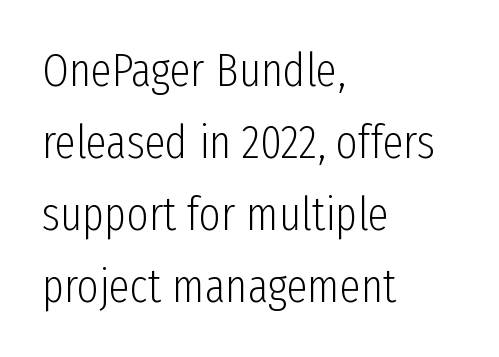
The image shows 47 px light, condensed sans-serif type, upright; set left-aligned, normal line spacing (1.53x), normal letter spacing, not underlined; low stroke contrast and a medium x-height.
